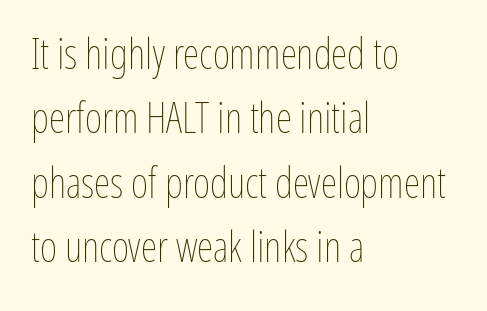
Q: Is the text bold? A: No.
Q: Is the text italic (slanted)? A: No, it is upright.
Q: Is the text underlined? A: No.
Q: How is the paragraph aligned? A: Left-aligned.
Q: Is the spacing between letters normal or unusually wide? A: Normal.
Q: Is the spacing between lines tight, normal or loose? A: Normal.
Q: Width (condensed, normal, or wide)? A: Condensed.
Q: Stroke contrast? A: Low.
Q: x-height? A: Medium.
Q: Monospaced? A: No.
